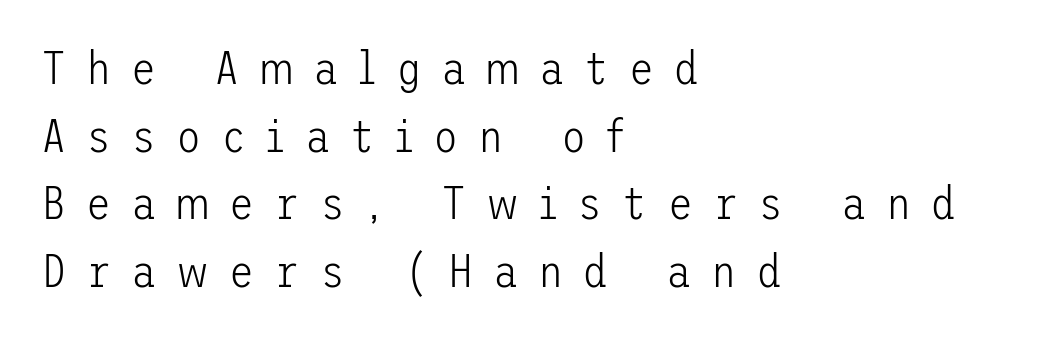
The lines in this sample share a left origin and differ only in where they stop. Baseline-to-baseline distance is the conventional proportion of letter height. Glance below the letters and you will spot only blank space. The font sits on the lighter half of the weight spectrum, regular included.
